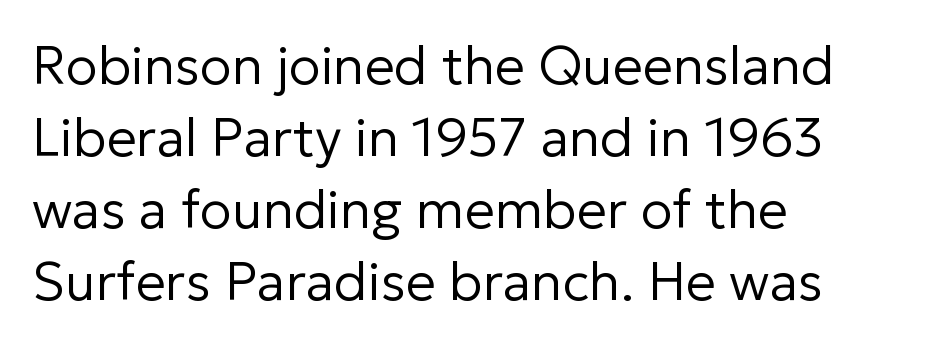
Q: Is the text bold? A: No.
Q: Is the text italic (slanted)? A: No, it is upright.
Q: Is the typeface a serif or a sans-serif typeface? A: Sans-serif.
Q: Is the text underlined? A: No.
Q: How is the paragraph aligned? A: Left-aligned.
Q: Is the spacing between letters normal or unusually wide? A: Normal.
Q: Is the spacing between lines tight, normal or loose? A: Normal.
Q: Width (condensed, normal, or wide)? A: Normal.
Q: Stroke contrast? A: Low.
Q: x-height? A: Medium.
Q: Monospaced? A: No.
